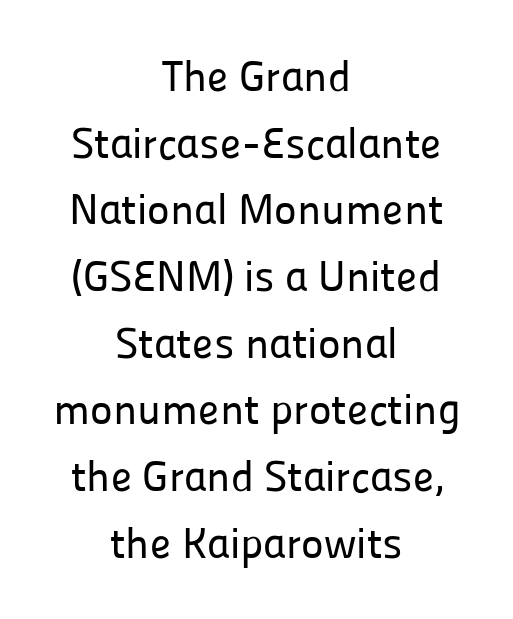
Q: Is the text italic (slanted)? A: No, it is upright.
Q: Is the typeface a serif or a sans-serif typeface? A: Sans-serif.
Q: Is the text underlined? A: No.
Q: How is the paragraph aligned? A: Centered.
Q: Is the spacing between letters normal or unusually wide? A: Normal.
Q: Is the spacing between lines tight, normal or loose? A: Normal.
Q: Width (condensed, normal, or wide)? A: Normal.
Q: Stroke contrast? A: Low.
Q: x-height? A: Medium.
Q: Monospaced? A: No.
